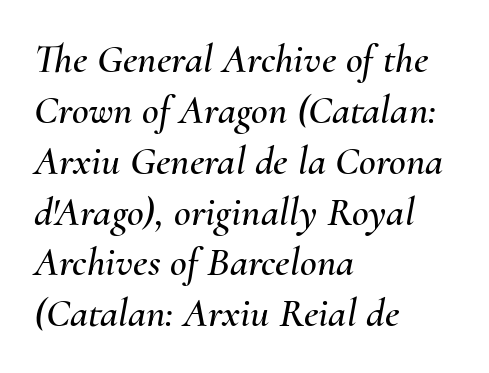
Q: Is the text italic (slanted)? A: Yes, it leans right by about 10 degrees.
Q: Is the text underlined? A: No.
Q: How is the paragraph aligned? A: Left-aligned.
Q: Is the spacing between letters normal or unusually wide? A: Normal.
Q: Width (condensed, normal, or wide)? A: Normal.
Q: Stroke contrast? A: Medium.
Q: x-height? A: Small.
Q: Monospaced? A: No.
